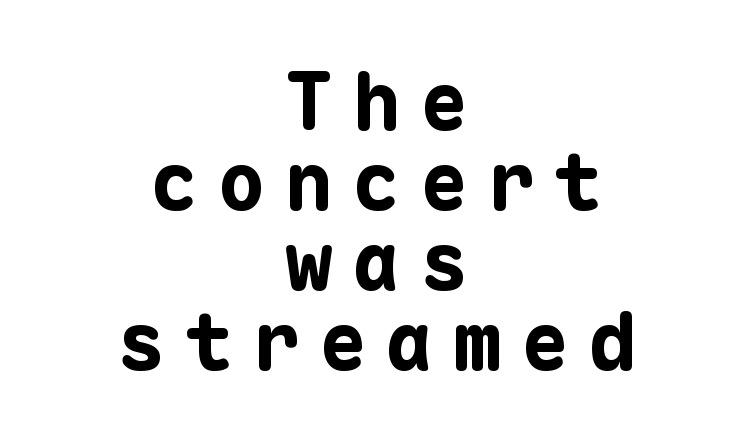
{"serif": "no", "italic": "no", "bold": "yes", "weight": "bold", "width": "normal", "stroke_contrast": "low", "x_height": "medium", "monospaced": "yes", "underline": "no", "align": "center", "line_spacing": "tight", "line_spacing_ratio": 1.0, "letter_spacing": "wide", "letter_spacing_em": 0.24, "glyph_px": 80}
